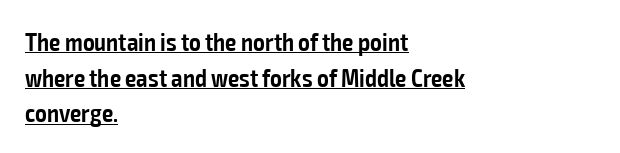
Honestly, the row spacing looks completely unremarkable. Its strokes are somewhat broadened, the hallmark of semibold type. The typesetter chose a ragged-right arrangement here. The rendered words wear a rule along their underside. The passage shown has conventional tracking throughout. Upright lettering throughout.
